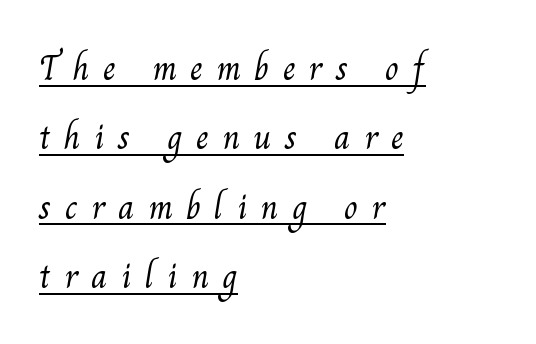
{"serif": "yes", "bold": "no", "weight": "light", "width": "normal", "stroke_contrast": "medium", "x_height": "small", "monospaced": "no", "underline": "yes", "align": "left", "line_spacing": "loose", "line_spacing_ratio": 1.93, "letter_spacing": "wide", "letter_spacing_em": 0.37, "glyph_px": 36}
